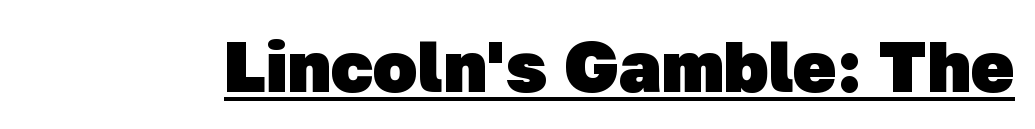
The image shows 72 px heavy sans-serif type; set normal letter spacing, underlined; low stroke contrast and a medium x-height.
